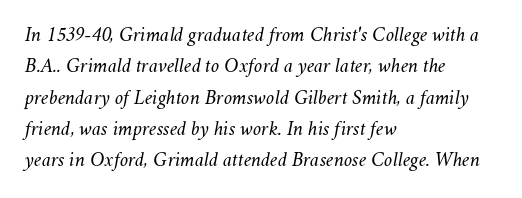
{"italic": "yes", "lean": "right", "slant_degrees": 11, "bold": "no", "underline": "no", "align": "left", "line_spacing": "normal", "line_spacing_ratio": 1.49, "letter_spacing": "normal", "letter_spacing_em": 0.0, "glyph_px": 21}
